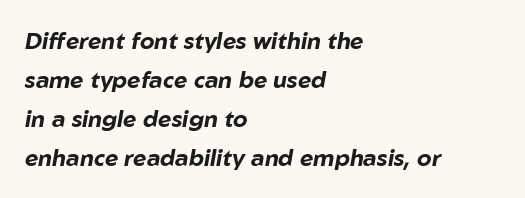
{"italic": "yes", "lean": "right", "slant_degrees": 10, "bold": "yes", "underline": "no", "align": "left", "line_spacing": "normal", "line_spacing_ratio": 1.7, "letter_spacing": "normal", "letter_spacing_em": 0.0, "glyph_px": 23}
